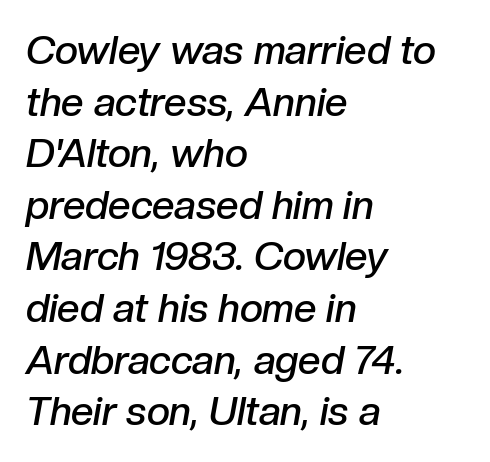
Q: Is the text bold? A: Semi-bold.
Q: Is the text italic (slanted)? A: Yes, it leans right by about 10 degrees.
Q: Is the text underlined? A: No.
Q: How is the paragraph aligned? A: Left-aligned.
Q: Is the spacing between letters normal or unusually wide? A: Normal.
Q: Is the spacing between lines tight, normal or loose? A: Normal.
Q: Width (condensed, normal, or wide)? A: Normal.
Q: Stroke contrast? A: Low.
Q: x-height? A: Medium.
Q: Monospaced? A: No.
